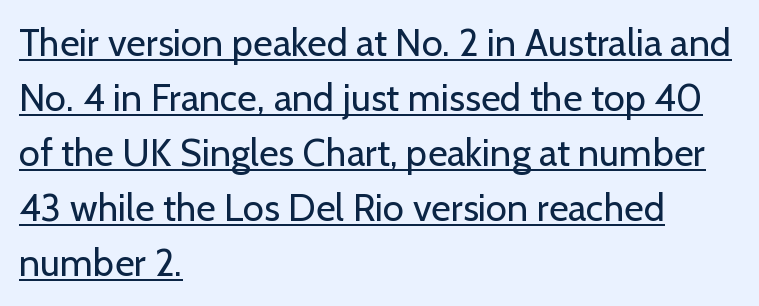
The image shows 38 px regular-weight sans-serif type, upright; set left-aligned, normal line spacing (1.45x), normal letter spacing, underlined; low stroke contrast and a medium x-height.
